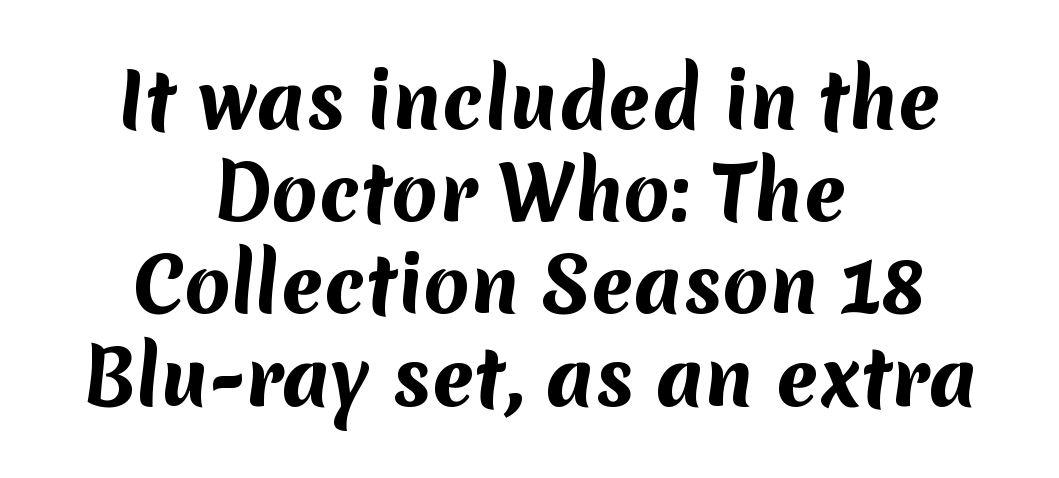
The image shows 75 px bold sans-serif type; set centered, line spacing 1.23x, normal letter spacing, not underlined; medium stroke contrast and a medium x-height.
